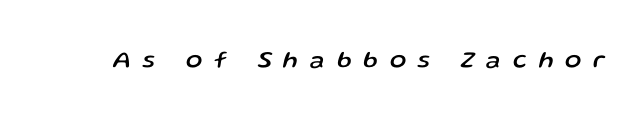
The image shows 24 px text type, italic (leaning right); set unusually wide letter spacing (+0.5 em), not underlined.
